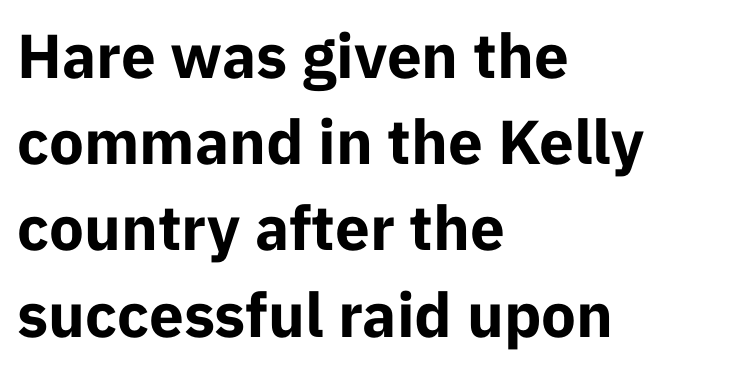
Note the varied advance widths — an 'i' is clearly narrower than an 'm'. The font's upright variant was chosen for this text. Tracking here is standard; glyphs follow each other at the usual distance. Type style note: lacks serifs. Leading matches the norm, producing a regular column.
